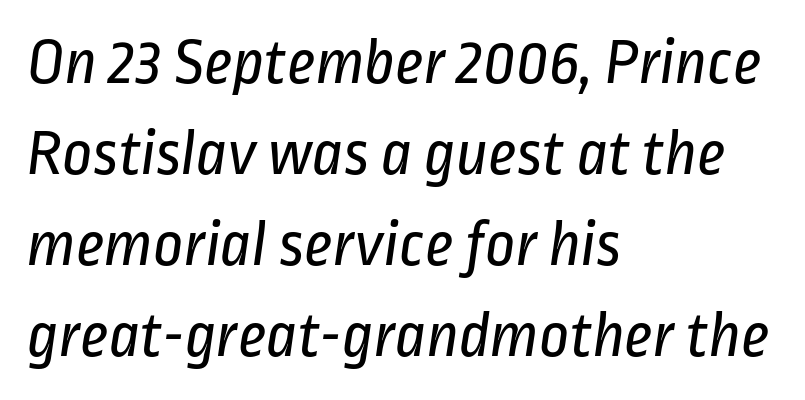
The image shows 66 px regular-weight, condensed sans-serif type; set left-aligned, normal line spacing (1.38x), normal letter spacing, not underlined; low stroke contrast and a medium x-height.
